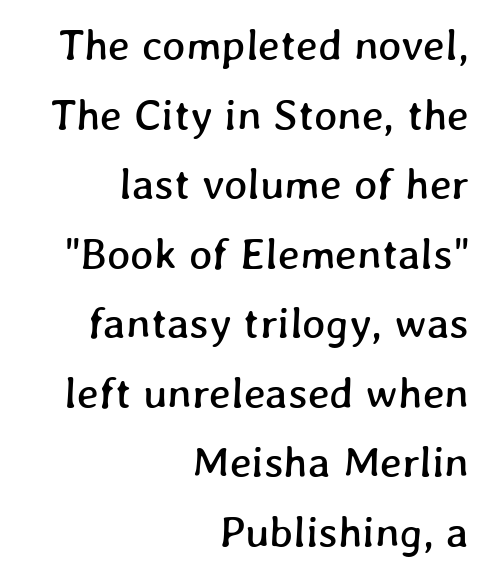
{"width": "normal", "stroke_contrast": "low", "x_height": "medium", "monospaced": "no", "underline": "no", "align": "right", "line_spacing": "normal", "line_spacing_ratio": 1.58, "letter_spacing": "normal", "letter_spacing_em": 0.0, "glyph_px": 44}
